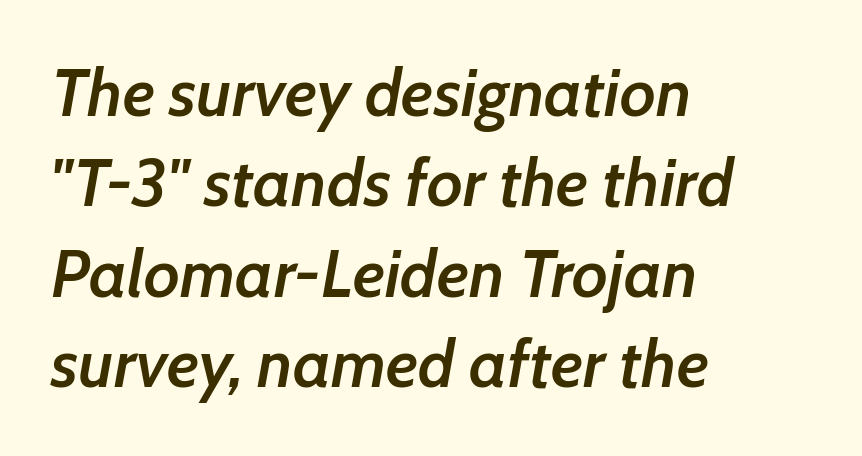
{"italic": "yes", "lean": "right", "slant_degrees": 7, "bold": "semi", "weight": "semibold", "width": "normal", "stroke_contrast": "low", "x_height": "medium", "monospaced": "no", "underline": "no", "align": "left", "line_spacing": "normal", "line_spacing_ratio": 1.35, "letter_spacing": "normal", "letter_spacing_em": 0.0, "glyph_px": 67}
